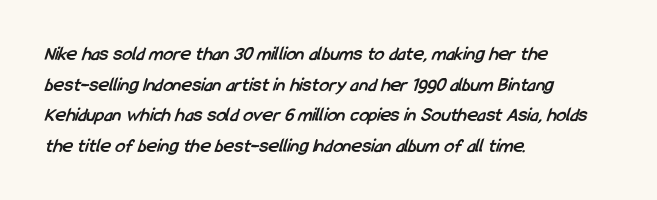
The image shows 20 px bold type; set left-aligned, normal line spacing (1.53x), normal letter spacing, not underlined.
